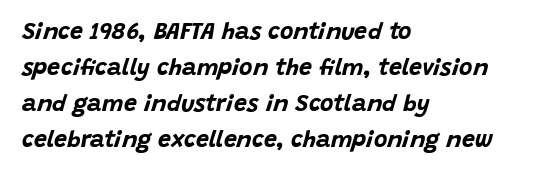
The image shows 23 px bold type, italic (leaning right); set left-aligned, normal line spacing (1.57x), normal letter spacing, not underlined.
